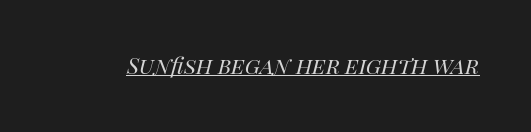
Quick note: italic. The characters are drawn with everyday or finer stroke widths. Is the letter spacing exaggerated? No — it looks like the ordinary default. Emphasis is given by a line drawn under the lettering.
